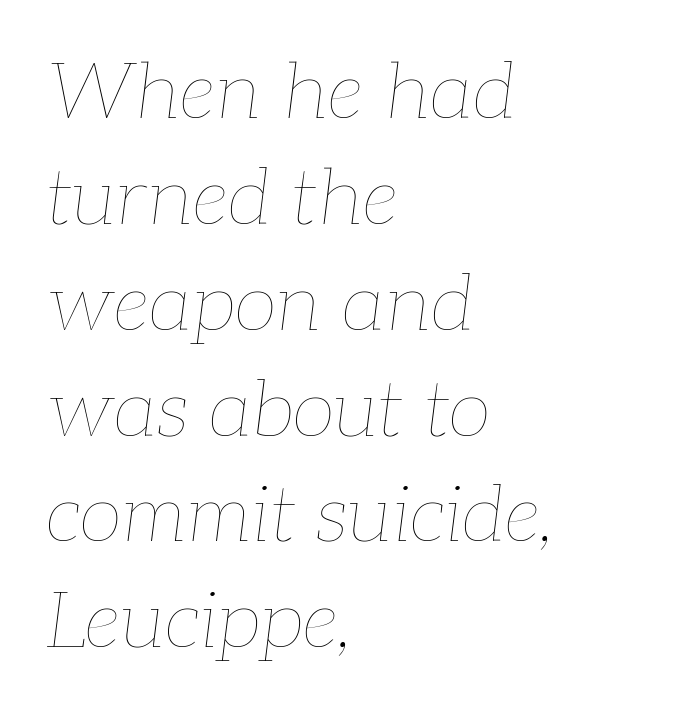
The image shows 79 px thin type, italic (leaning right); set left-aligned, normal line spacing (1.34x), normal letter spacing, not underlined; low stroke contrast and a medium x-height.
